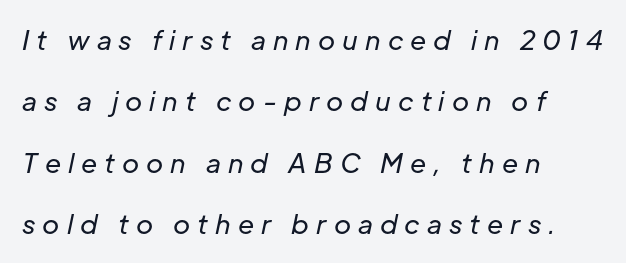
{"italic": "yes", "lean": "right", "slant_degrees": 12, "bold": "no", "underline": "no", "align": "left", "line_spacing": "loose", "line_spacing_ratio": 2.36, "letter_spacing": "wide", "letter_spacing_em": 0.27, "glyph_px": 26}
